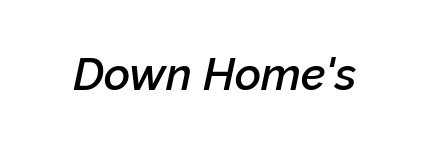
The axis of the letterforms is tilted away from vertical. The foot of each line stays bare and open. These lines keep a tight, regular rhythm from letter to letter. Strokes here are thickened, but only to semibold level.
